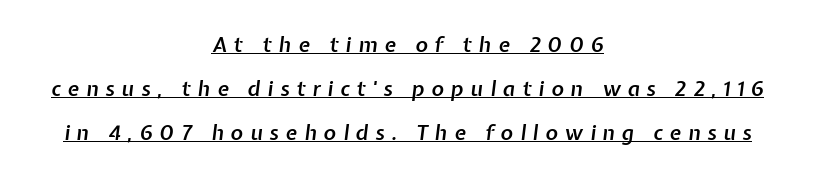
Q: Is the text bold? A: Semi-bold.
Q: Is the text italic (slanted)? A: Yes, it leans right by about 7 degrees.
Q: Is the text underlined? A: Yes.
Q: How is the paragraph aligned? A: Centered.
Q: Is the spacing between letters normal or unusually wide? A: Unusually wide.
Q: Is the spacing between lines tight, normal or loose? A: Loose.
